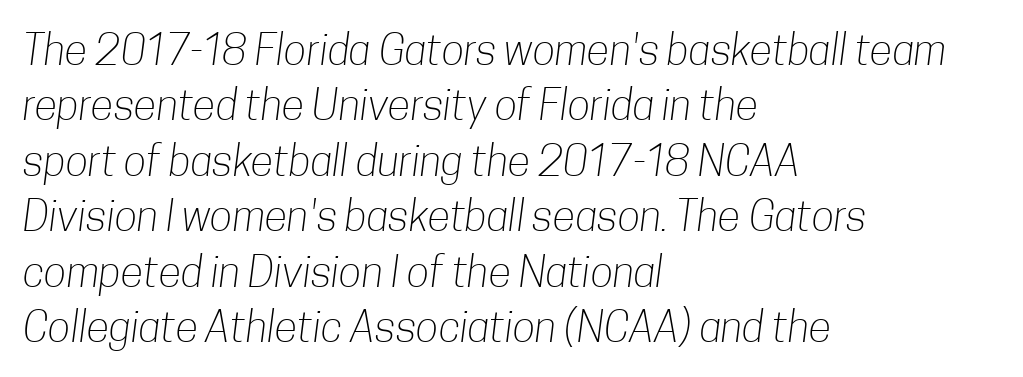
{"serif": "no", "bold": "no", "weight": "light", "width": "condensed", "stroke_contrast": "low", "x_height": "medium", "monospaced": "no", "underline": "no", "align": "left", "line_spacing": "normal", "line_spacing_ratio": 1.32, "letter_spacing": "normal", "letter_spacing_em": 0.0, "glyph_px": 42}
